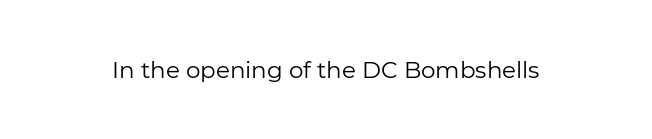
The type is set solid horizontally, with unmodified tracking. Words float on clear page, feet unadorned. A quiet, ordinary-to-light weight characterises the typeface. The type sits square on the baseline with zero lean.
